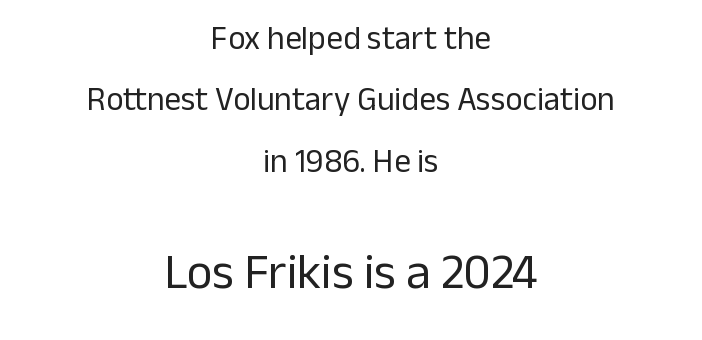
Students, note that the glyphs here touch the page at normal intervals. Casual observation: everything's sitting right in the middle. Vertical strokes here are truly vertical. Check the space under the baseline: it is left empty.
